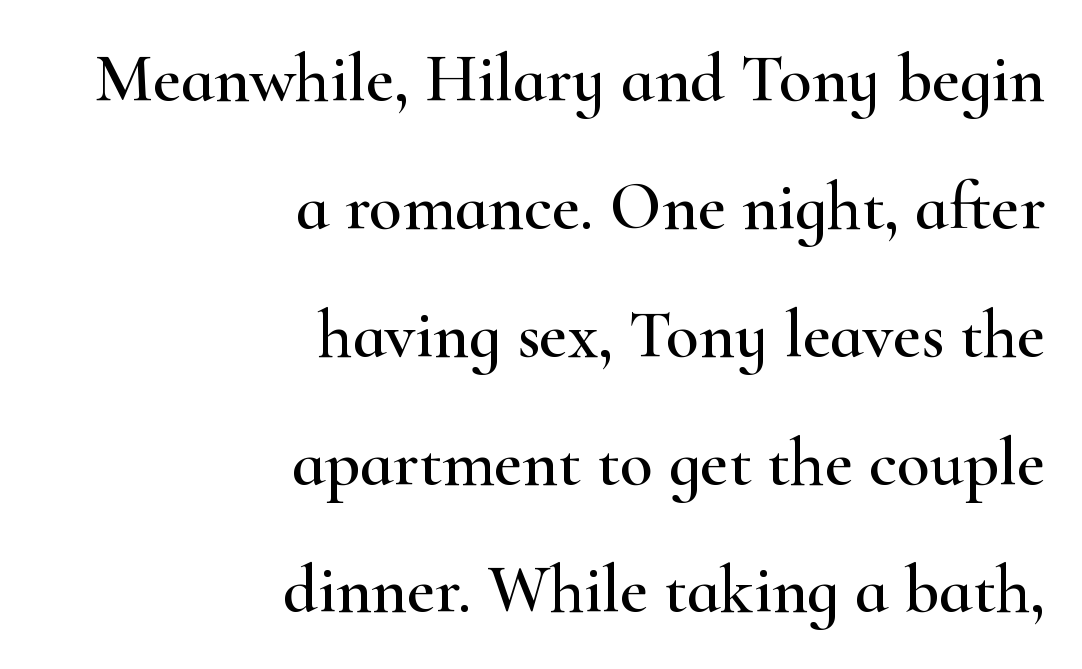
{"serif": "yes", "italic": "no", "width": "wide", "stroke_contrast": "high", "x_height": "small", "monospaced": "no", "underline": "no", "align": "right", "line_spacing_ratio": 1.88, "letter_spacing": "normal", "letter_spacing_em": 0.0, "glyph_px": 68}
